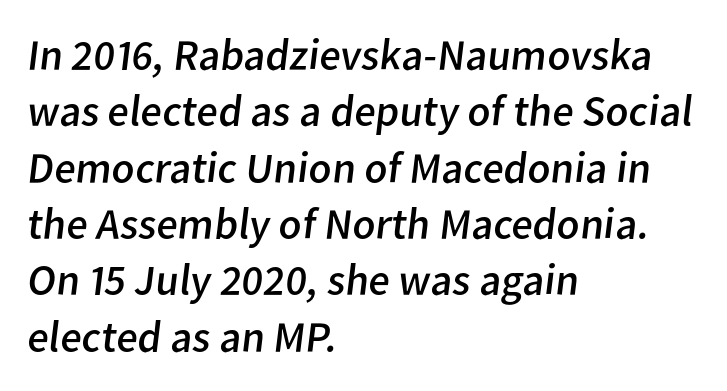
The image shows 44 px regular-weight sans-serif type; set left-aligned, normal line spacing (1.28x), normal letter spacing, not underlined; low stroke contrast and a medium x-height.
